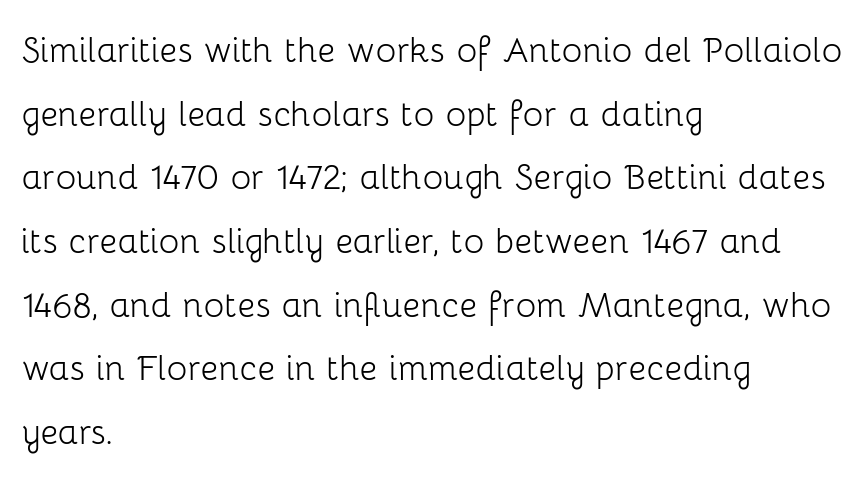
{"serif": "no", "italic": "no", "bold": "no", "weight": "light", "width": "normal", "stroke_contrast": "low", "x_height": "medium", "monospaced": "no", "underline": "no", "align": "left", "line_spacing": "normal", "line_spacing_ratio": 1.48, "letter_spacing": "normal", "letter_spacing_em": 0.0, "glyph_px": 43}
